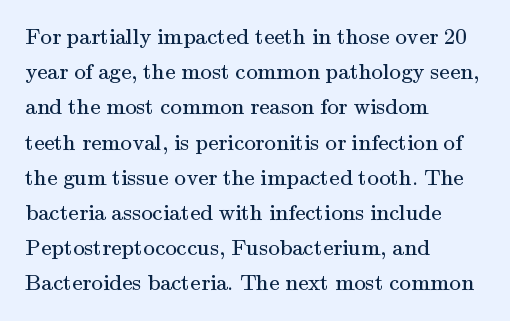
Q: Is the text bold? A: No.
Q: Is the text italic (slanted)? A: No, it is upright.
Q: Is the text underlined? A: No.
Q: How is the paragraph aligned? A: Left-aligned.
Q: Is the spacing between letters normal or unusually wide? A: Normal.
Q: Is the spacing between lines tight, normal or loose? A: Normal.
